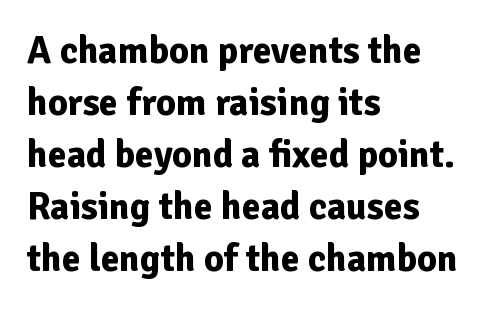
All the whitespace from short lines collects on the right. Quick note: not italic, upright. Chunky letters — that's bold for sure. Spacing verdict: proportional, widths tailored to each character. The block of text has a typical density, with ordinary space between rows. Serif or sans? Sans — the stroke terminals are bare.
